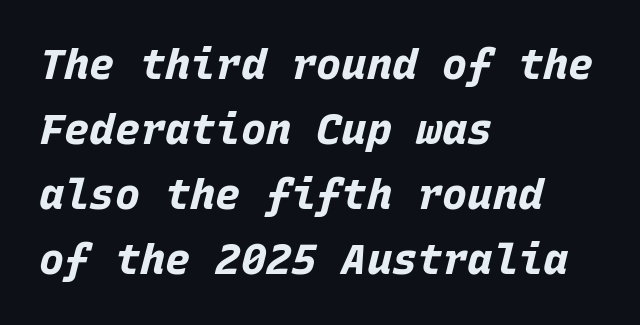
Pretty heavy lettering here — definitely bold. The passage shown has conventional tracking throughout. Rule under the text: the space is simply empty. A typesetter would call this leading conventional body-copy spacing.
